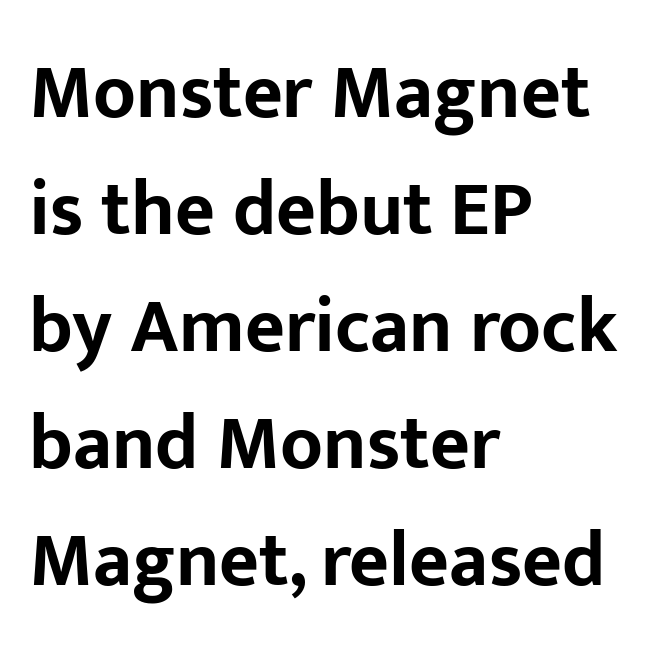
The image shows 77 px bold sans-serif type, upright; set left-aligned, normal line spacing (1.52x), normal letter spacing, not underlined; low stroke contrast and a medium x-height.
